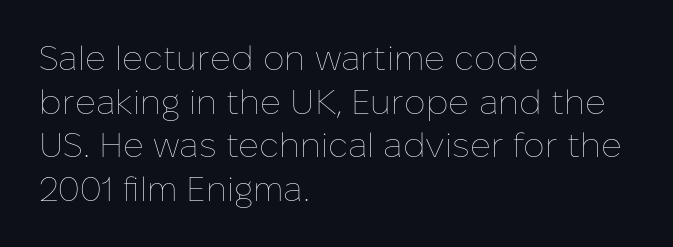
{"italic": "no", "bold": "no", "weight": "thin", "width": "normal", "stroke_contrast": "low", "x_height": "medium", "monospaced": "no", "underline": "no", "align": "left", "line_spacing": "normal", "line_spacing_ratio": 1.28, "letter_spacing": "normal", "letter_spacing_em": 0.0, "glyph_px": 34}
